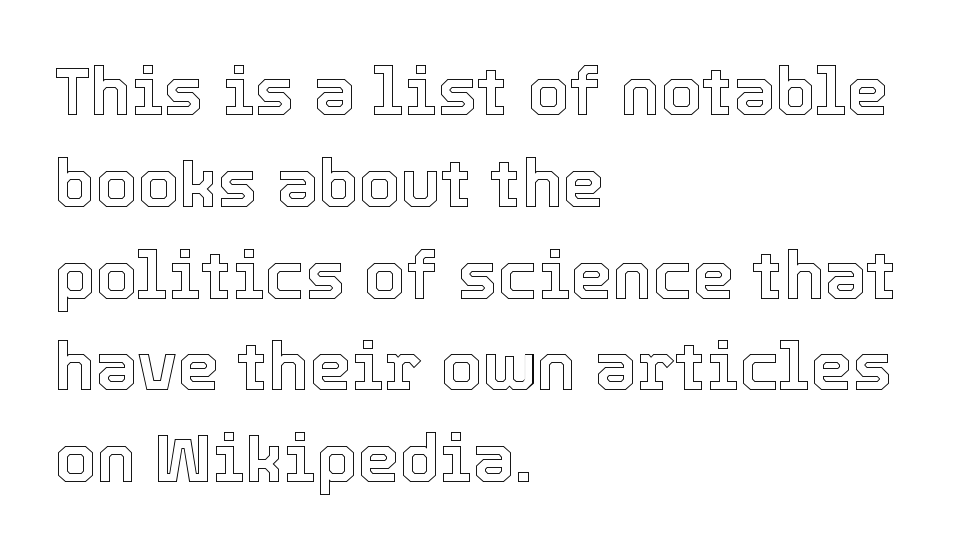
The image shows 67 px text type, upright; set left-aligned, normal line spacing (1.37x), normal letter spacing, not underlined; a medium x-height.
